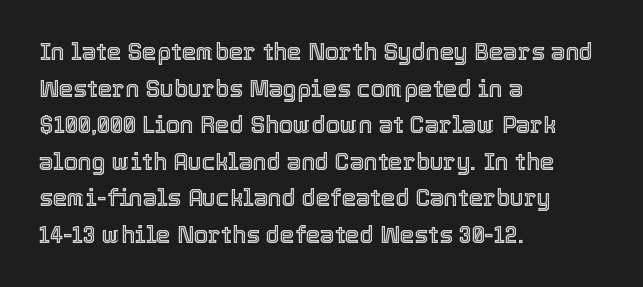
{"italic": "no", "underline": "no", "align": "left", "line_spacing": "normal", "line_spacing_ratio": 1.59, "letter_spacing": "normal", "letter_spacing_em": 0.0, "glyph_px": 23}
